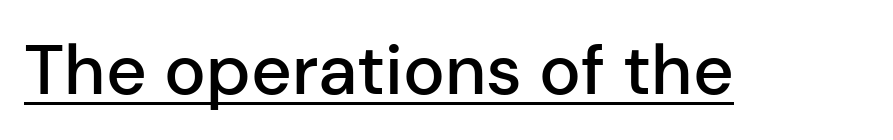
The image shows 70 px semibold sans-serif type, upright; set normal letter spacing, underlined; low stroke contrast and a medium x-height.
